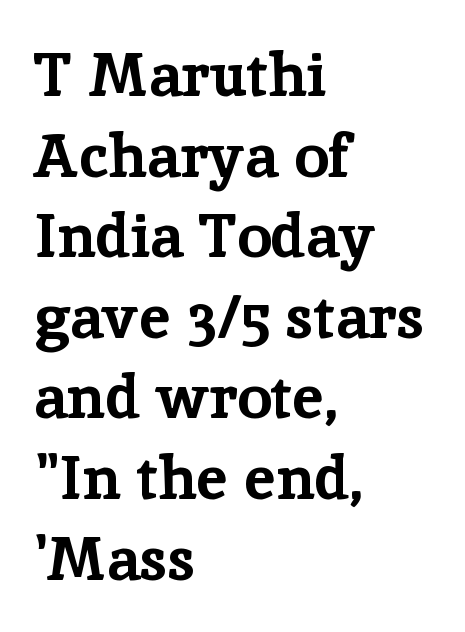
How are the letters spaced? Ordinarily, with no added tracking. Looks like regular typesetting: each glyph gets only the width it needs. The compositor pushed each line to the left boundary. Nobody drew a line under any word here.
